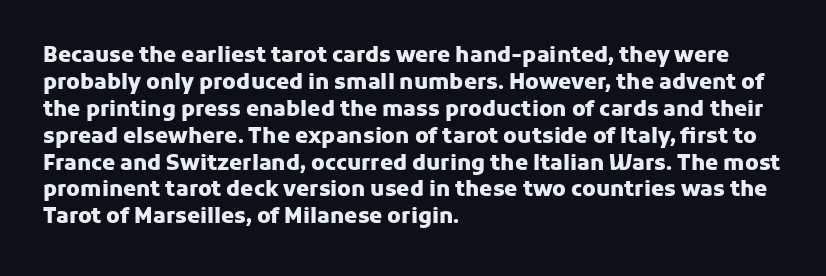
{"italic": "no", "bold": "yes", "underline": "no", "align": "left", "line_spacing": "normal", "line_spacing_ratio": 1.28, "letter_spacing": "normal", "letter_spacing_em": 0.0, "glyph_px": 21}
